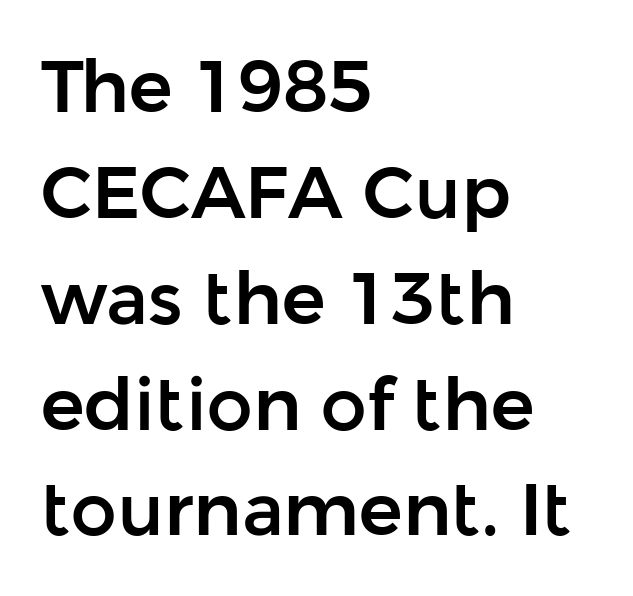
{"serif": "no", "italic": "no", "width": "normal", "stroke_contrast": "low", "x_height": "medium", "monospaced": "no", "underline": "no", "align": "left", "line_spacing": "normal", "line_spacing_ratio": 1.45, "letter_spacing": "normal", "letter_spacing_em": 0.0, "glyph_px": 73}
